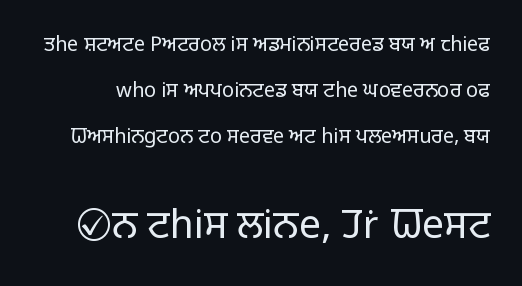
Q: Is the text bold? A: No.
Q: Is the text italic (slanted)? A: No, it is upright.
Q: Is the typeface a serif or a sans-serif typeface? A: Sans-serif.
Q: Is the text underlined? A: No.
Q: Is the spacing between letters normal or unusually wide? A: Normal.
Q: Is the spacing between lines tight, normal or loose? A: Loose.
Q: Which block of text is set in a larger size, the first (top) or the second (bottom)? A: The second (bottom) one.
Q: Width (condensed, normal, or wide)? A: Normal.
Q: Stroke contrast? A: Low.
Q: x-height? A: Large.
Q: Monospaced? A: No.
